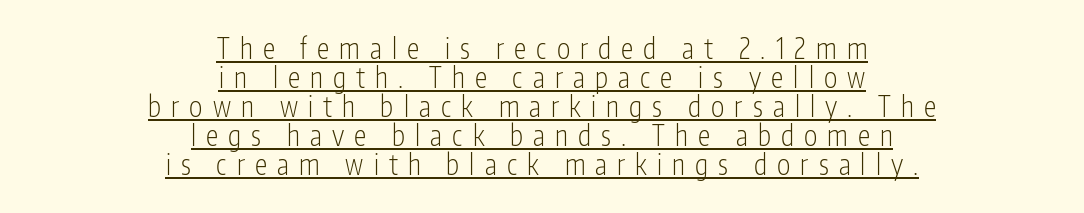
Nope, not italic — everything's standing straight. Does a line run under the words? Yes, clearly. Closely set lines give the paragraph a compact silhouette. Are there feet on the stems? There aren't — it's a sans.
